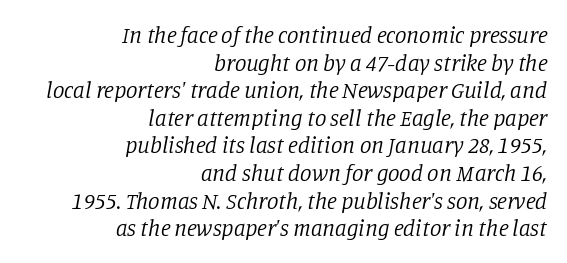
{"italic": "yes", "lean": "right", "slant_degrees": 11, "bold": "no", "underline": "no", "align": "right", "line_spacing_ratio": 1.2, "letter_spacing": "normal", "letter_spacing_em": 0.0, "glyph_px": 23}
